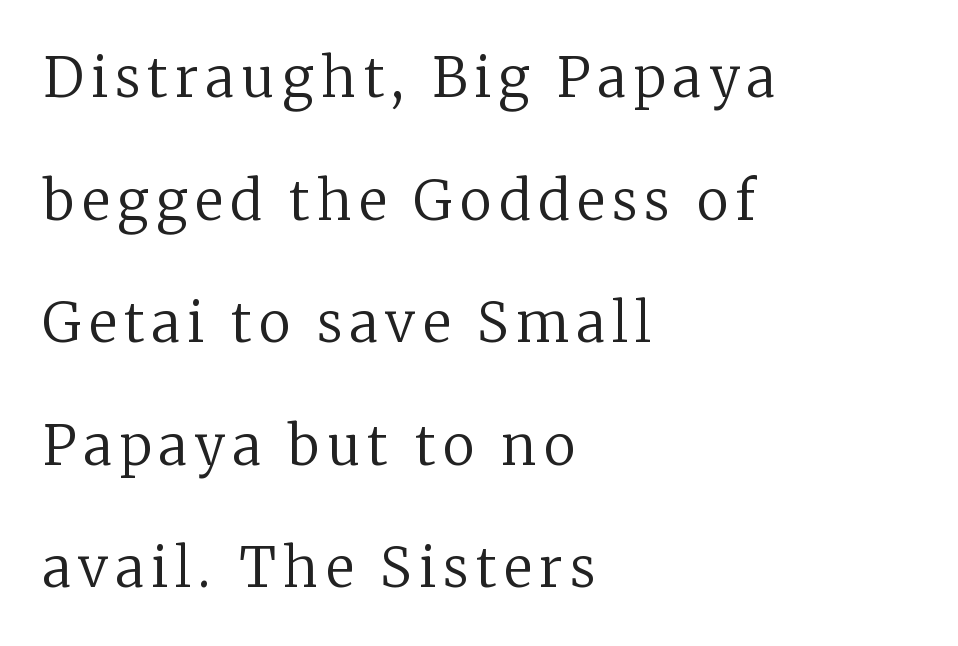
The characters are drawn with everyday or finer stroke widths. Teacher's note: observe the even left margin — that is flush-left alignment. Check the space under the baseline: it is left empty. Small tapered or slab feet sit at the stroke ends, so this counts as serif. Is this a fixed-width face? No — the glyphs have proportional, varying widths.
